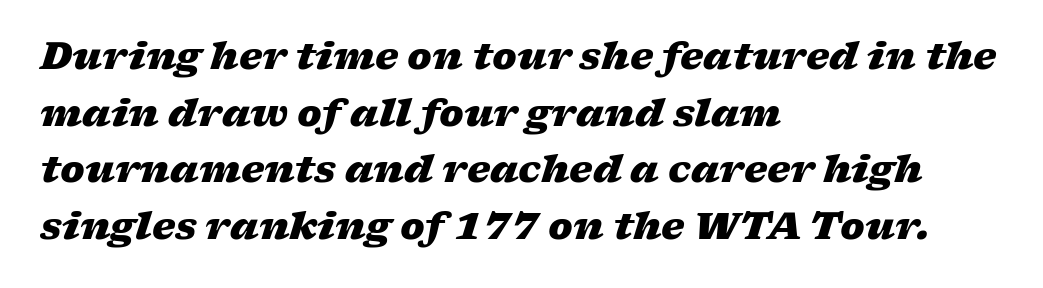
Q: Is the text bold? A: Yes.
Q: Is the text italic (slanted)? A: Yes, it leans right by about 17 degrees.
Q: Is the text underlined? A: No.
Q: How is the paragraph aligned? A: Left-aligned.
Q: Is the spacing between letters normal or unusually wide? A: Normal.
Q: Is the spacing between lines tight, normal or loose? A: Normal.
Q: Width (condensed, normal, or wide)? A: Wide.
Q: Stroke contrast? A: Low.
Q: x-height? A: Medium.
Q: Monospaced? A: No.
